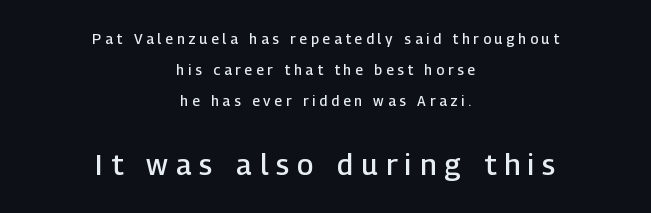
Q: Is the text bold? A: Semi-bold.
Q: Is the text italic (slanted)? A: No, it is upright.
Q: Is the typeface a serif or a sans-serif typeface? A: Sans-serif.
Q: Is the text underlined? A: No.
Q: How is the paragraph aligned? A: Centered.
Q: Is the spacing between letters normal or unusually wide? A: Unusually wide.
Q: Is the spacing between lines tight, normal or loose? A: Loose.
Q: Which block of text is set in a larger size, the first (top) or the second (bottom)? A: The second (bottom) one.
Q: Width (condensed, normal, or wide)? A: Normal.
Q: Stroke contrast? A: Low.
Q: x-height? A: Medium.
Q: Monospaced? A: No.
